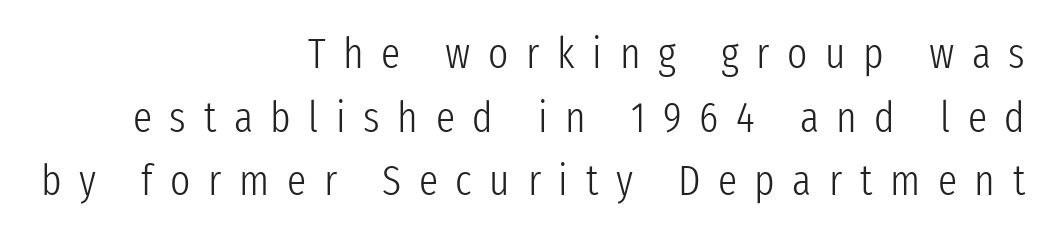
A quiet, ordinary-to-light weight characterises the typeface. Where is the straight margin? On the right. Spacing verdict: proportional, widths tailored to each character. Display-style spreading of the glyphs; the letterfit is very open. Nope, no serifs anywhere on these letters.
